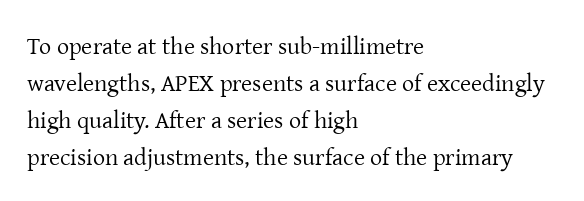
The image shows 24 px text type, upright; set left-aligned, normal line spacing (1.54x), normal letter spacing, not underlined.
